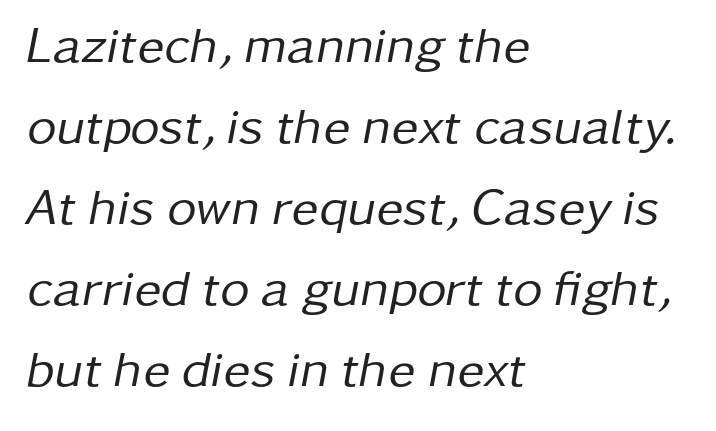
{"italic": "yes", "lean": "right", "slant_degrees": 11, "bold": "no", "weight": "regular", "width": "normal", "stroke_contrast": "low", "x_height": "medium", "monospaced": "no", "underline": "no", "align": "left", "line_spacing": "normal", "line_spacing_ratio": 1.59, "letter_spacing": "normal", "letter_spacing_em": 0.0, "glyph_px": 51}
